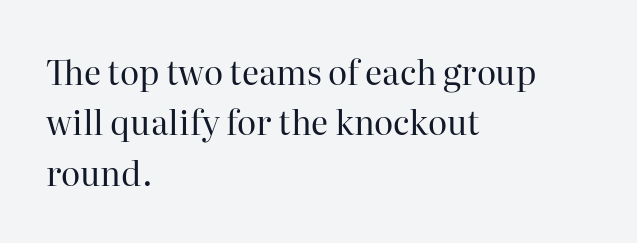
Q: Is the text bold? A: No.
Q: Is the text italic (slanted)? A: No, it is upright.
Q: Is the typeface a serif or a sans-serif typeface? A: Serif.
Q: Is the text underlined? A: No.
Q: How is the paragraph aligned? A: Left-aligned.
Q: Is the spacing between letters normal or unusually wide? A: Normal.
Q: Is the spacing between lines tight, normal or loose? A: Normal.
Q: Width (condensed, normal, or wide)? A: Normal.
Q: Stroke contrast? A: High.
Q: x-height? A: Medium.
Q: Monospaced? A: No.
